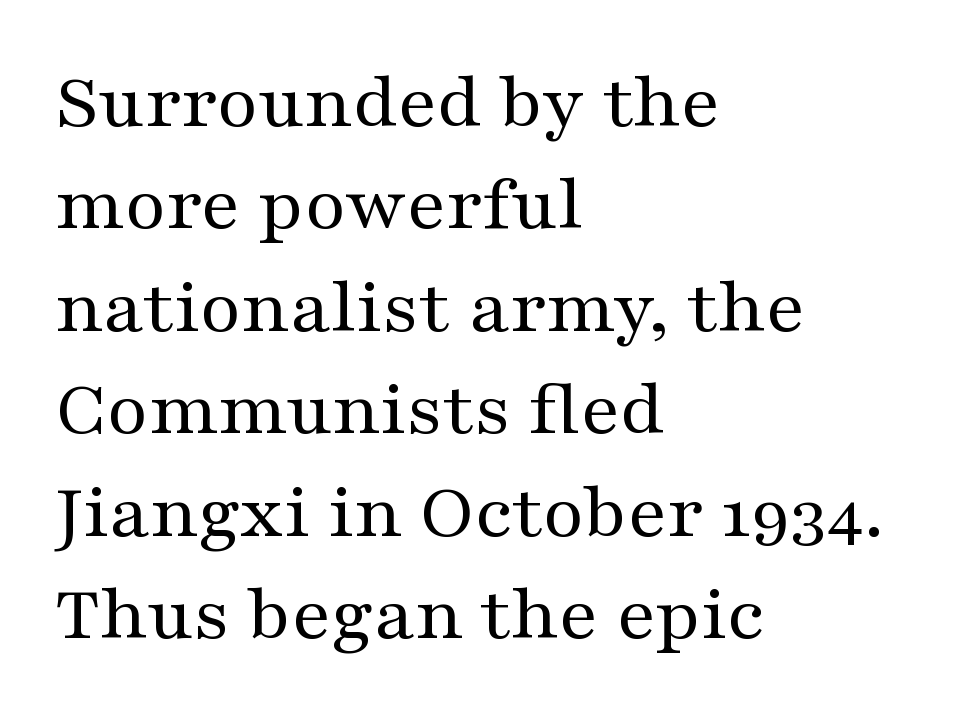
Q: Is the text bold? A: No.
Q: Is the text italic (slanted)? A: No, it is upright.
Q: Is the typeface a serif or a sans-serif typeface? A: Serif.
Q: Is the text underlined? A: No.
Q: How is the paragraph aligned? A: Left-aligned.
Q: Is the spacing between letters normal or unusually wide? A: Normal.
Q: Is the spacing between lines tight, normal or loose? A: Normal.
Q: Width (condensed, normal, or wide)? A: Wide.
Q: Stroke contrast? A: Medium.
Q: x-height? A: Medium.
Q: Monospaced? A: No.
